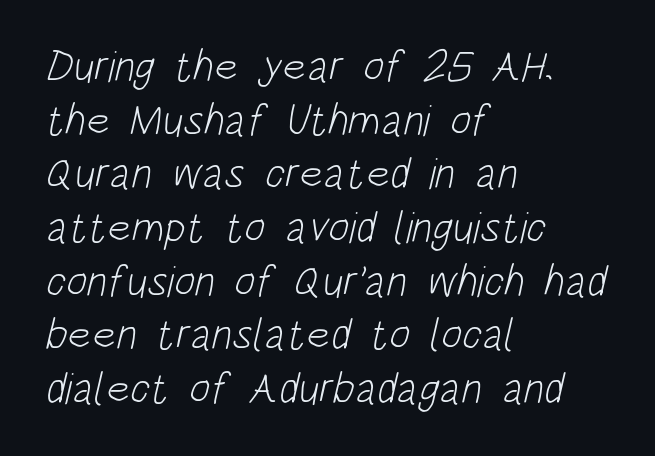
{"serif": "no", "bold": "no", "weight": "light", "width": "condensed", "stroke_contrast": "low", "x_height": "large", "monospaced": "no", "underline": "no", "align": "left", "line_spacing_ratio": 1.22, "letter_spacing": "normal", "letter_spacing_em": 0.0, "glyph_px": 44}
